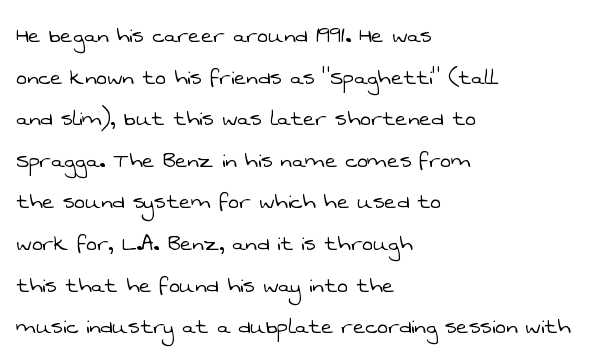
{"bold": "no", "underline": "no", "align": "left", "line_spacing": "normal", "line_spacing_ratio": 1.6, "letter_spacing": "normal", "letter_spacing_em": 0.0, "glyph_px": 26}
